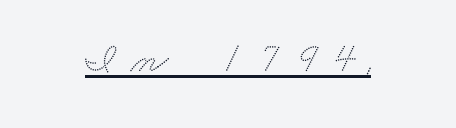
{"serif": "yes", "width": "wide", "stroke_contrast": "medium", "x_height": "small", "monospaced": "no", "underline": "yes", "letter_spacing": "wide", "letter_spacing_em": 0.34, "glyph_px": 43}
